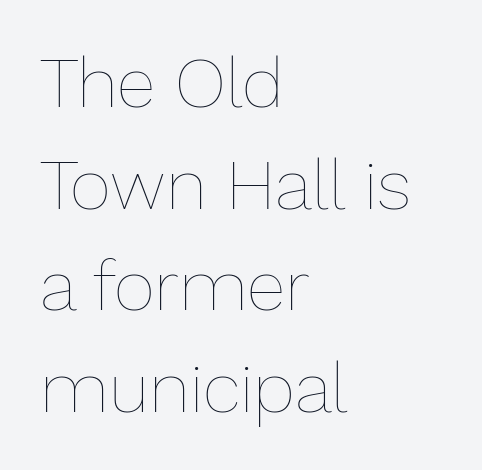
{"italic": "no", "bold": "no", "weight": "thin", "width": "normal", "stroke_contrast": "low", "x_height": "medium", "monospaced": "no", "underline": "no", "align": "left", "line_spacing": "normal", "line_spacing_ratio": 1.43, "letter_spacing": "normal", "letter_spacing_em": 0.0, "glyph_px": 71}
